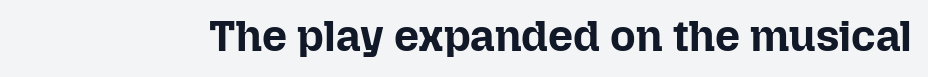
Q: Is the text bold? A: Yes.
Q: Is the text italic (slanted)? A: No, it is upright.
Q: Is the text underlined? A: No.
Q: Is the spacing between letters normal or unusually wide? A: Normal.
Q: Width (condensed, normal, or wide)? A: Normal.
Q: Stroke contrast? A: Low.
Q: x-height? A: Medium.
Q: Monospaced? A: No.
